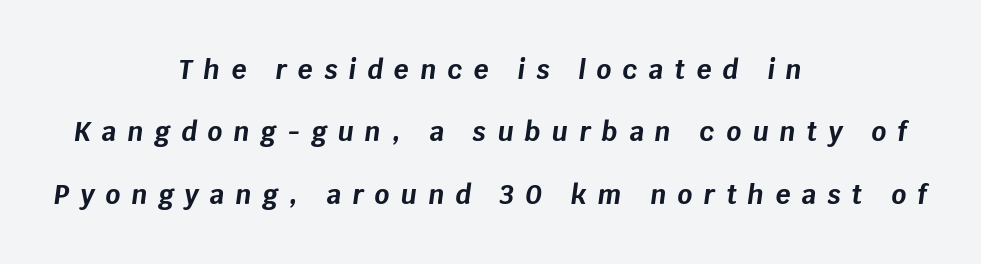
The image shows 26 px bold type, italic (leaning right); set centered, loose line spacing (2.4x), unusually wide letter spacing (+0.43 em), not underlined.
